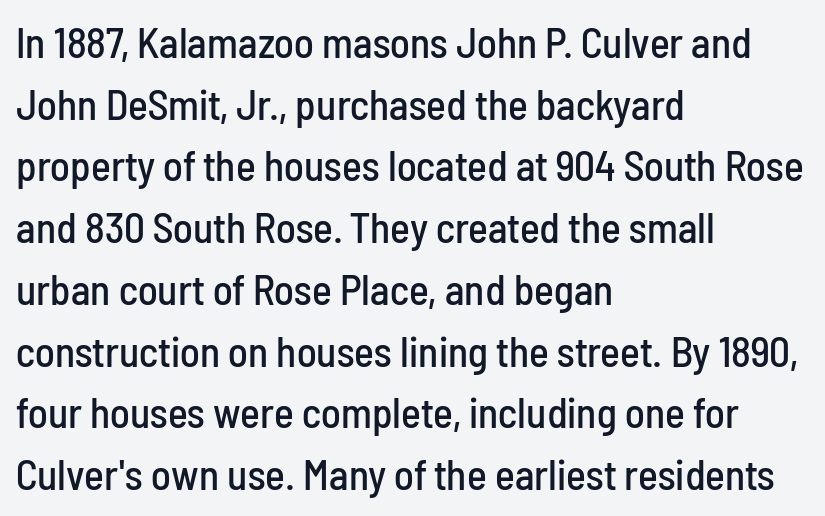
The image shows 42 px condensed sans-serif type, upright; set left-aligned, normal line spacing (1.47x), normal letter spacing, not underlined; low stroke contrast and a medium x-height.
